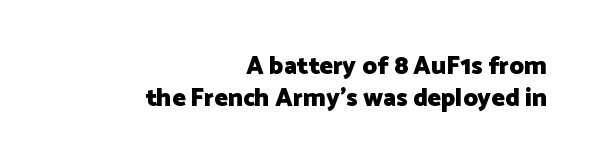
Baseline-to-baseline distance is the conventional proportion of letter height. The type is set solid horizontally, with unmodified tracking. The lines are quadded right. A typesetter would mark this as roman, not italic. Underline: absent.
